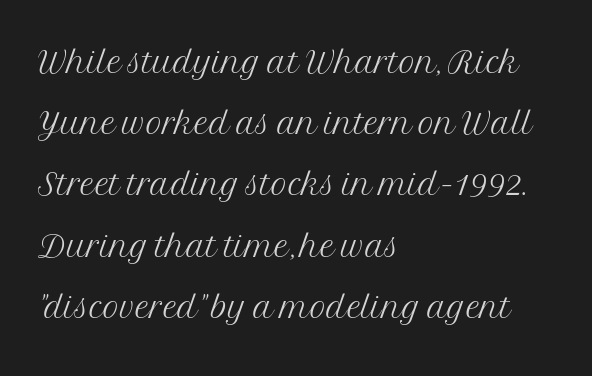
The area under the type is left untouched. The typeface has the unassuming heft of standard copy or less. The text block is weighted toward the left margin, trailing off unevenly rightward. Regarding leading, the lines here are spaced in the standard way.
